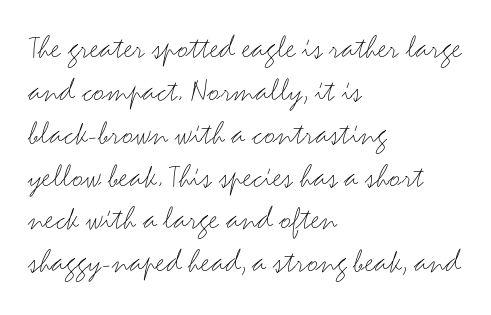
The image shows 34 px light, wide sans-serif type; set left-aligned, normal line spacing (1.26x), normal letter spacing, not underlined; medium stroke contrast and a small x-height.
